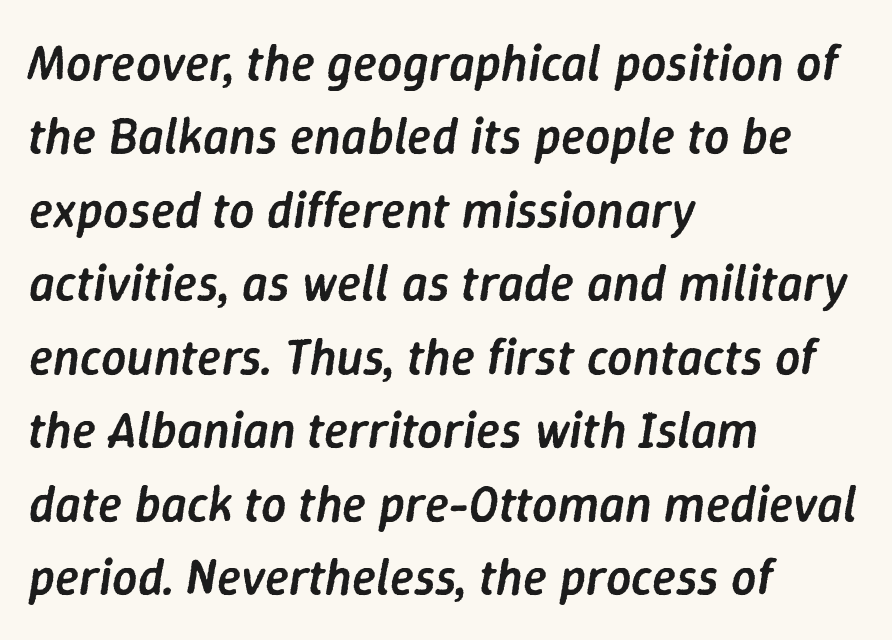
Here the designer chose a conventional face with non-uniform glyph widths. Tracking here is standard; glyphs follow each other at the usual distance. Look at the stroke-to-counter ratio: somewhat heavy, a semibold. Visually the block forms a straight wall on the left and a jagged coastline on the right. Looking at the ascenders, they clearly lean. How would I describe the line gaps? Plain and ordinary.
